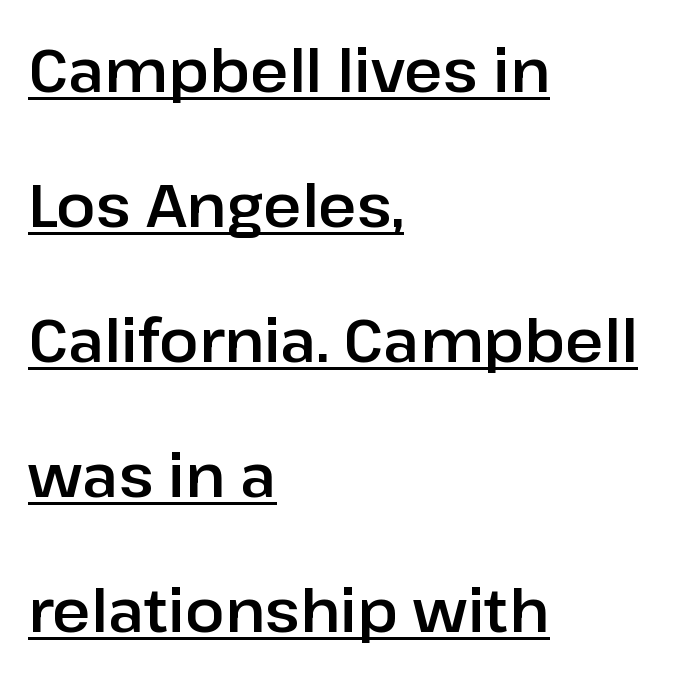
Letterform terminals end flat and unadorned throughout the passage. This rendering features underlined lettering. The compositor pushed each line to the left boundary. Loosely led — the rows are spread out.
